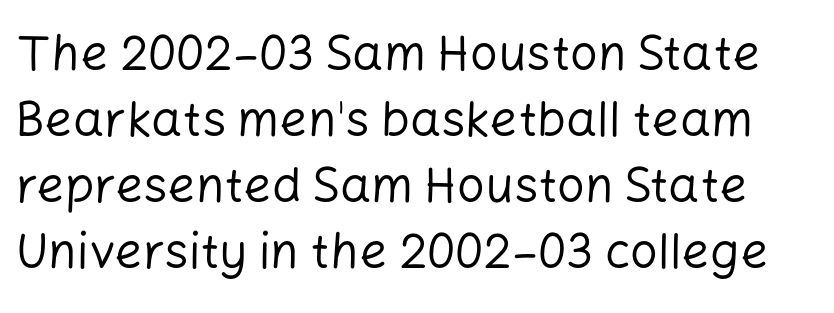
Q: Is the text bold? A: No.
Q: Is the text italic (slanted)? A: No, it is upright.
Q: Is the typeface a serif or a sans-serif typeface? A: Sans-serif.
Q: Is the text underlined? A: No.
Q: Is the spacing between letters normal or unusually wide? A: Normal.
Q: Is the spacing between lines tight, normal or loose? A: Normal.
Q: Width (condensed, normal, or wide)? A: Normal.
Q: Stroke contrast? A: Low.
Q: x-height? A: Medium.
Q: Monospaced? A: No.
